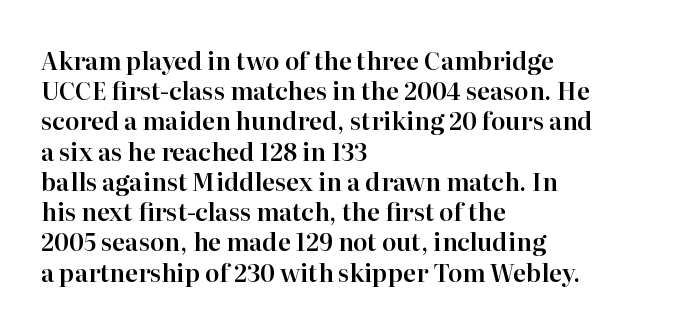
The image shows 24 px text type, upright; set left-aligned, normal line spacing (1.26x), normal letter spacing, not underlined.
